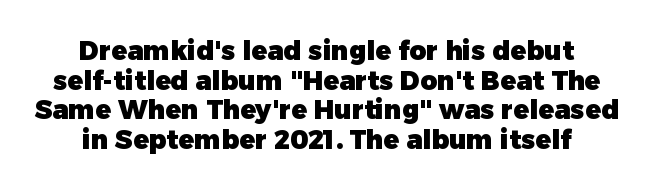
{"italic": "no", "bold": "yes", "underline": "no", "align": "center", "line_spacing": "tight", "line_spacing_ratio": 1.14, "letter_spacing": "normal", "letter_spacing_em": 0.0, "glyph_px": 26}
